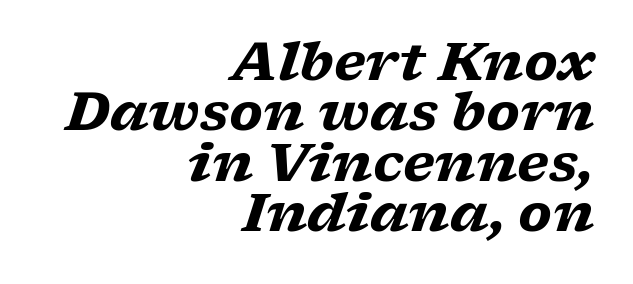
The image shows 53 px heavy, wide serif type, italic (leaning right); set right-aligned, tight line spacing (0.95x), normal letter spacing, not underlined; low stroke contrast and a medium x-height.
